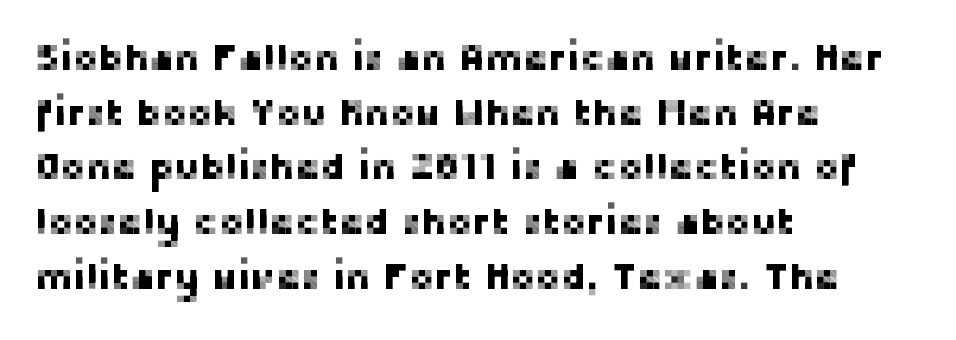
{"serif": "no", "italic": "no", "width": "normal", "stroke_contrast": "low", "x_height": "medium", "monospaced": "no", "underline": "no", "align": "left", "line_spacing": "normal", "line_spacing_ratio": 1.44, "letter_spacing": "normal", "letter_spacing_em": 0.0, "glyph_px": 38}
